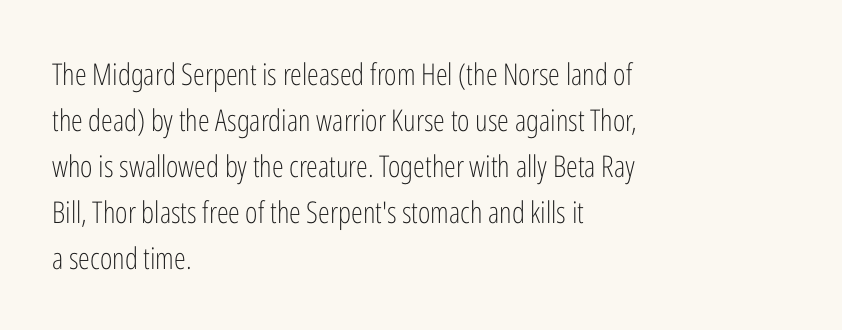
Does the lettering tilt? It doesn't — this is upright. Note the varied advance widths — an 'i' is clearly narrower than an 'm'. Notice how descenders clear the ascenders below comfortably — that's standard leading. The horizontal fit of the characters is conventional and even. Bold? No — there's no thickening of the strokes. Decoration check: the copy has no underline.
